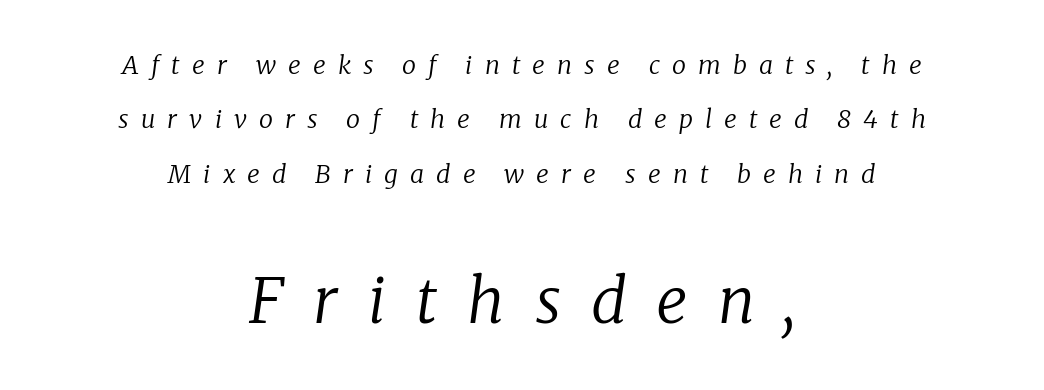
Q: Is the text bold? A: No.
Q: Is the text italic (slanted)? A: Yes, it leans right by about 8 degrees.
Q: Is the typeface a serif or a sans-serif typeface? A: Serif.
Q: Is the text underlined? A: No.
Q: How is the paragraph aligned? A: Centered.
Q: Is the spacing between letters normal or unusually wide? A: Unusually wide.
Q: Is the spacing between lines tight, normal or loose? A: Loose.
Q: Which block of text is set in a larger size, the first (top) or the second (bottom)? A: The second (bottom) one.
Q: Width (condensed, normal, or wide)? A: Normal.
Q: Stroke contrast? A: Low.
Q: x-height? A: Medium.
Q: Monospaced? A: No.
